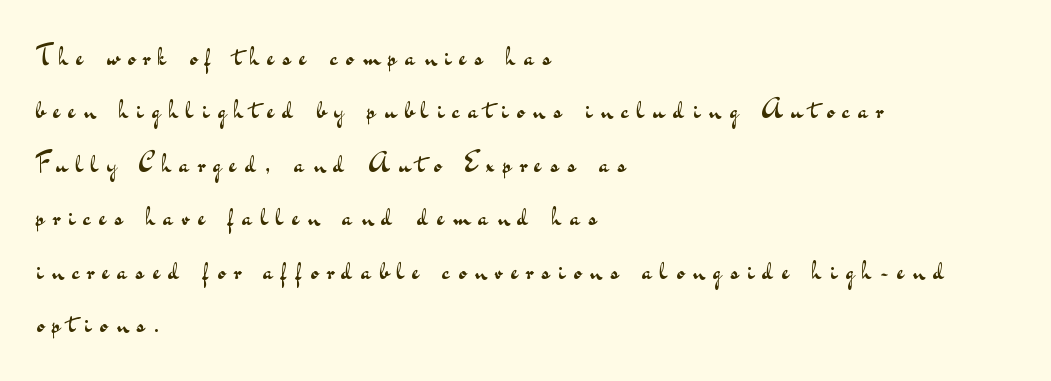
{"bold": "no", "underline": "no", "align": "left", "line_spacing": "loose", "line_spacing_ratio": 1.98, "letter_spacing": "wide", "letter_spacing_em": 0.32, "glyph_px": 27}
